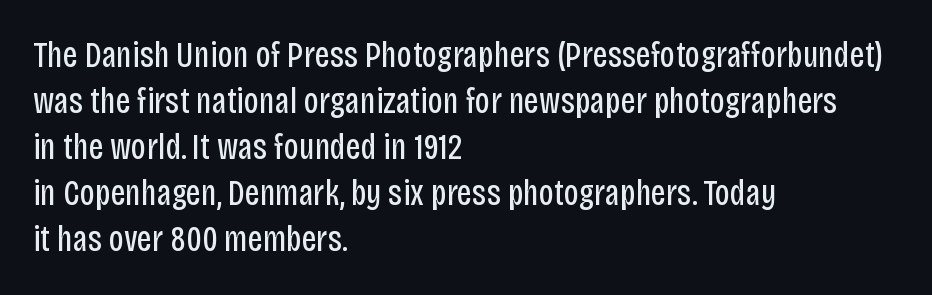
{"serif": "no", "italic": "no", "bold": "no", "weight": "regular", "width": "condensed", "stroke_contrast": "low", "x_height": "large", "monospaced": "no", "underline": "no", "align": "left", "line_spacing": "normal", "line_spacing_ratio": 1.28, "letter_spacing": "normal", "letter_spacing_em": 0.0, "glyph_px": 36}
